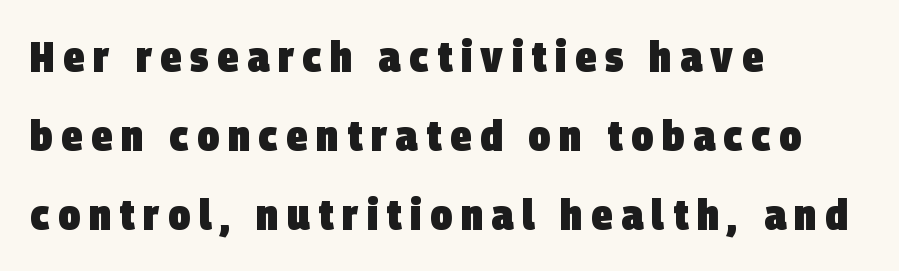
The image shows 43 px heavy, condensed sans-serif type; set left-aligned, line spacing 1.84x, unusually wide letter spacing (+0.2 em), not underlined; low stroke contrast and a large x-height.
